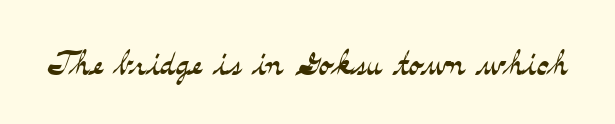
The image shows 45 px light, wide serif type; set normal letter spacing, not underlined; medium stroke contrast and a small x-height.
